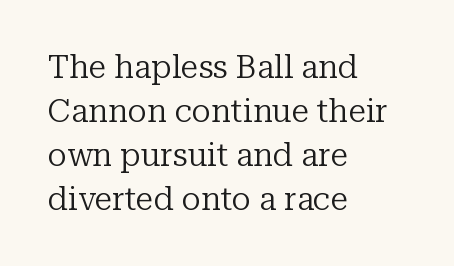
{"serif": "yes", "italic": "no", "bold": "no", "weight": "regular", "width": "normal", "stroke_contrast": "low", "x_height": "medium", "monospaced": "no", "underline": "no", "align": "left", "line_spacing": "normal", "line_spacing_ratio": 1.37, "letter_spacing": "normal", "letter_spacing_em": 0.0, "glyph_px": 32}
